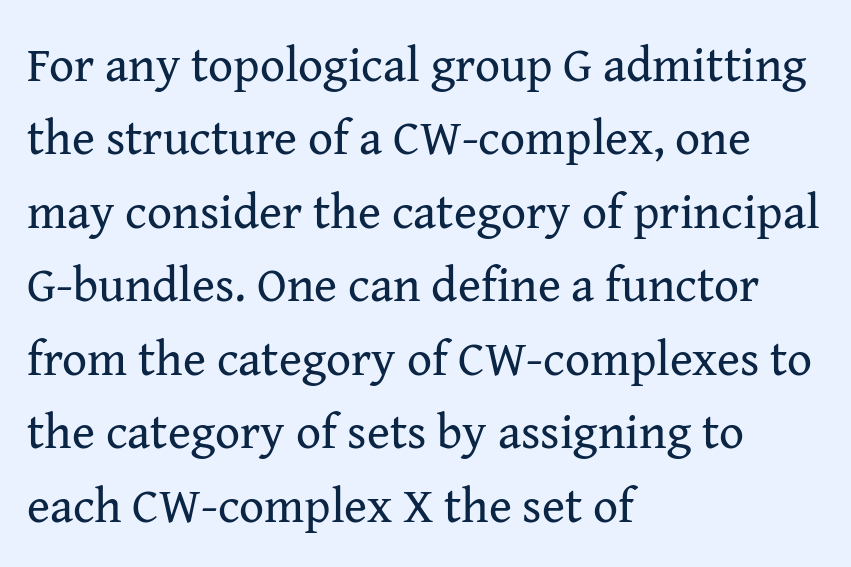
{"serif": "yes", "italic": "no", "bold": "no", "weight": "regular", "width": "normal", "stroke_contrast": "medium", "x_height": "medium", "monospaced": "no", "underline": "no", "align": "left", "line_spacing": "normal", "line_spacing_ratio": 1.5, "letter_spacing": "normal", "letter_spacing_em": 0.0, "glyph_px": 49}
